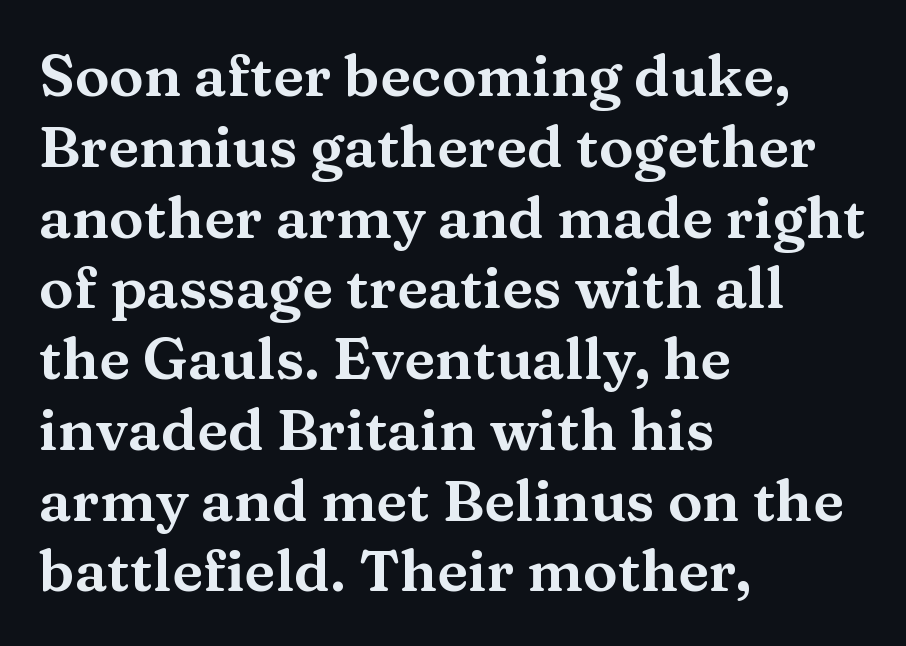
{"serif": "yes", "italic": "no", "width": "wide", "stroke_contrast": "medium", "x_height": "medium", "monospaced": "no", "underline": "no", "align": "left", "line_spacing_ratio": 1.22, "letter_spacing": "normal", "letter_spacing_em": 0.0, "glyph_px": 58}
